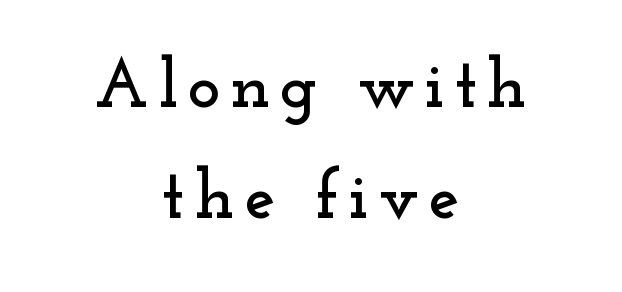
Q: Is the text italic (slanted)? A: No, it is upright.
Q: Is the typeface a serif or a sans-serif typeface? A: Serif.
Q: Is the text underlined? A: No.
Q: How is the paragraph aligned? A: Centered.
Q: Is the spacing between lines tight, normal or loose? A: Normal.
Q: Width (condensed, normal, or wide)? A: Wide.
Q: Stroke contrast? A: Low.
Q: x-height? A: Small.
Q: Monospaced? A: No.
